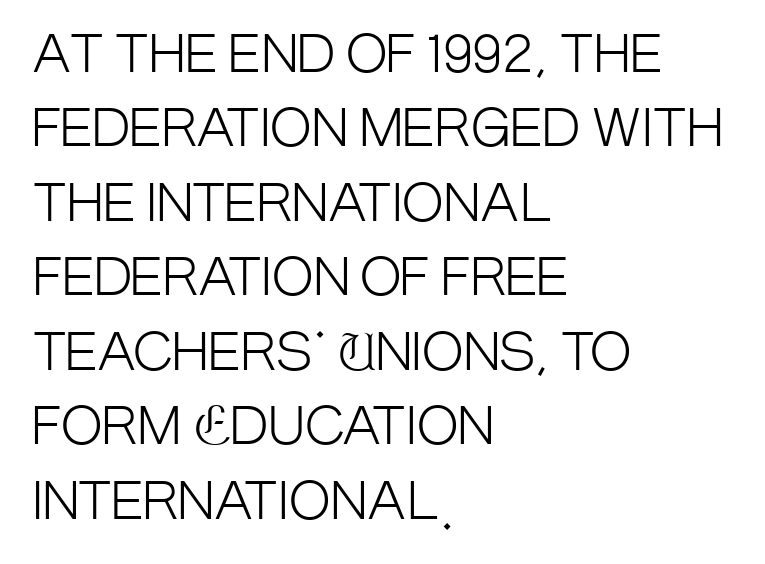
{"serif": "no", "italic": "no", "bold": "no", "weight": "light", "width": "condensed", "stroke_contrast": "low", "x_height": "large", "monospaced": "no", "underline": "no", "align": "left", "line_spacing": "normal", "line_spacing_ratio": 1.49, "letter_spacing": "normal", "letter_spacing_em": 0.0, "glyph_px": 50}
